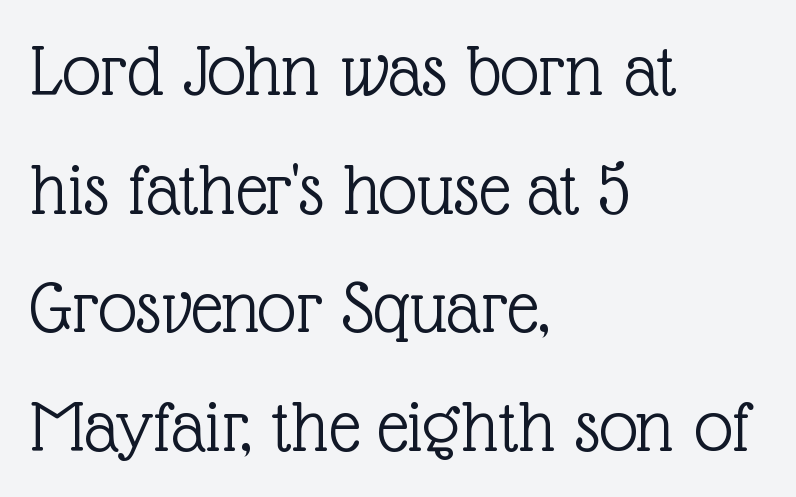
The image shows 77 px light serif type, upright; set left-aligned, normal line spacing (1.54x), normal letter spacing, not underlined; a medium x-height.
